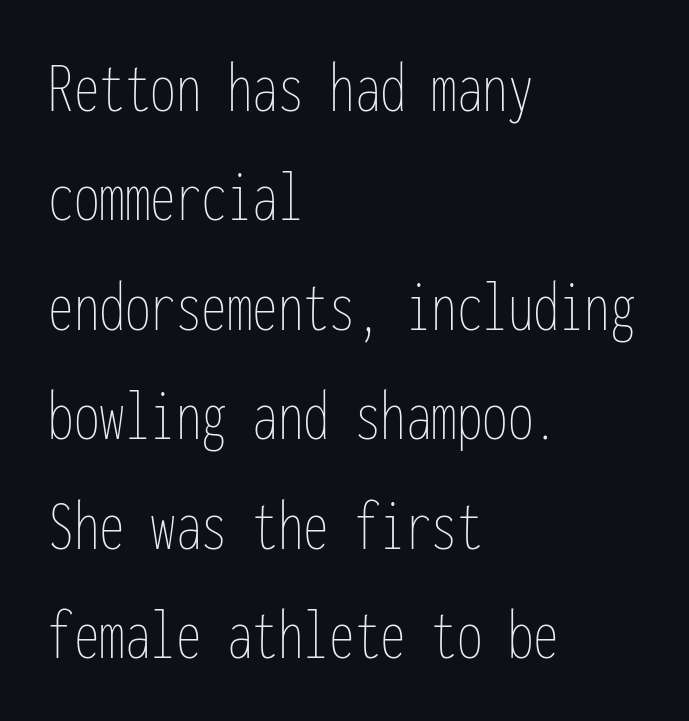
Q: Is the text bold? A: No.
Q: Is the text italic (slanted)? A: No, it is upright.
Q: Is the text underlined? A: No.
Q: How is the paragraph aligned? A: Left-aligned.
Q: Is the spacing between letters normal or unusually wide? A: Normal.
Q: Is the spacing between lines tight, normal or loose? A: Normal.
Q: Width (condensed, normal, or wide)? A: Condensed.
Q: Stroke contrast? A: Low.
Q: x-height? A: Medium.
Q: Monospaced? A: Yes.
